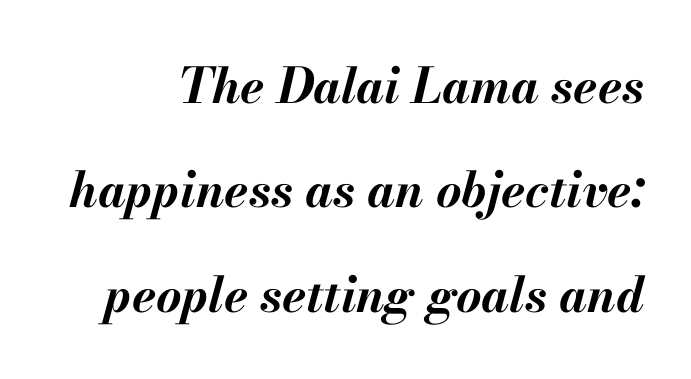
Q: Is the text bold? A: Yes.
Q: Is the text italic (slanted)? A: Yes, it leans right by about 13 degrees.
Q: Is the text underlined? A: No.
Q: Is the spacing between letters normal or unusually wide? A: Normal.
Q: Is the spacing between lines tight, normal or loose? A: Loose.
Q: Width (condensed, normal, or wide)? A: Normal.
Q: Stroke contrast? A: Medium.
Q: x-height? A: Small.
Q: Monospaced? A: No.
